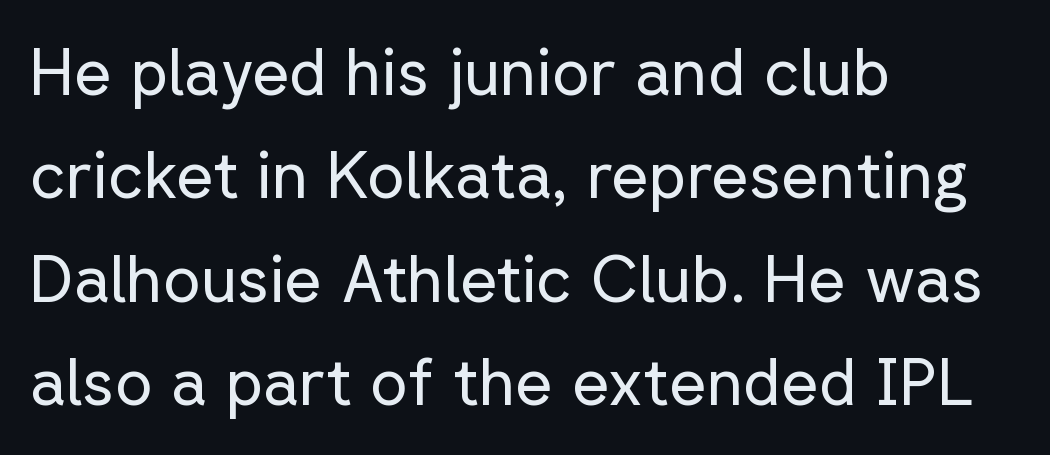
Q: Is the text bold? A: No.
Q: Is the text italic (slanted)? A: No, it is upright.
Q: Is the typeface a serif or a sans-serif typeface? A: Sans-serif.
Q: Is the text underlined? A: No.
Q: How is the paragraph aligned? A: Left-aligned.
Q: Is the spacing between letters normal or unusually wide? A: Normal.
Q: Is the spacing between lines tight, normal or loose? A: Normal.
Q: Width (condensed, normal, or wide)? A: Normal.
Q: Stroke contrast? A: Low.
Q: x-height? A: Medium.
Q: Monospaced? A: No.
